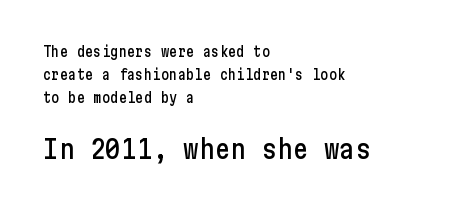
The image shows 26 px text type, upright; set left-aligned, normal line spacing (1.64x), normal letter spacing, not underlined; the second (bottom) block is 1.86x larger.
